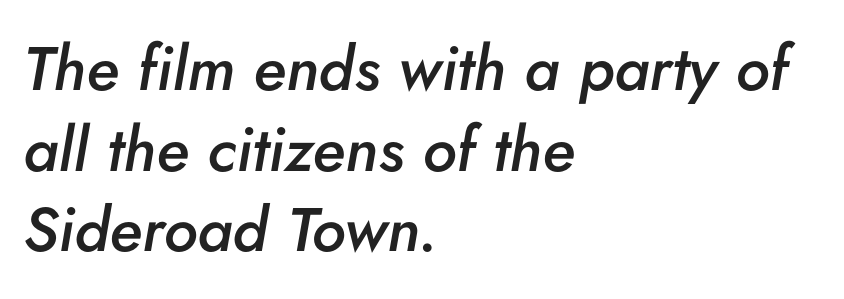
{"italic": "yes", "lean": "right", "slant_degrees": 5, "bold": "semi", "weight": "semibold", "width": "normal", "stroke_contrast": "low", "x_height": "small", "monospaced": "no", "underline": "no", "align": "left", "line_spacing": "normal", "line_spacing_ratio": 1.3, "letter_spacing": "normal", "letter_spacing_em": 0.0, "glyph_px": 62}
